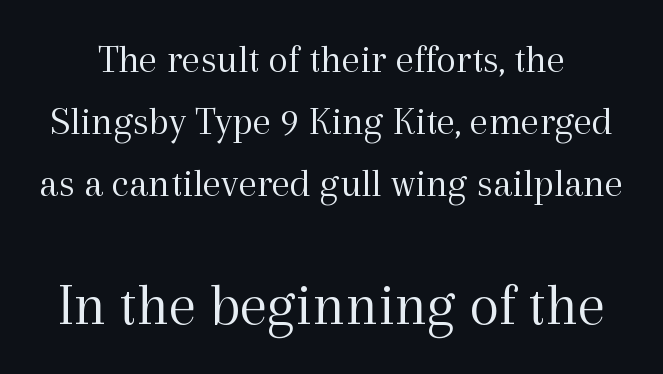
Q: Is the text bold? A: No.
Q: Is the text italic (slanted)? A: No, it is upright.
Q: Is the typeface a serif or a sans-serif typeface? A: Serif.
Q: Is the text underlined? A: No.
Q: Is the spacing between letters normal or unusually wide? A: Normal.
Q: Is the spacing between lines tight, normal or loose? A: Normal.
Q: Which block of text is set in a larger size, the first (top) or the second (bottom)? A: The second (bottom) one.
Q: Width (condensed, normal, or wide)? A: Normal.
Q: x-height? A: Medium.
Q: Monospaced? A: No.
